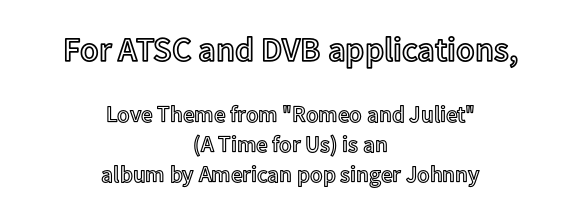
The image shows 34 px text type, upright; set centered, normal line spacing (1.31x), normal letter spacing, not underlined; the first (top) block is 1.48x larger; a medium x-height.
